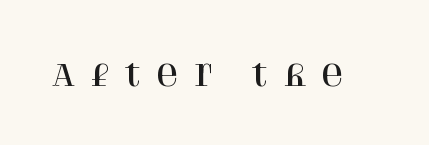
Q: Is the text italic (slanted)? A: No, it is upright.
Q: Is the typeface a serif or a sans-serif typeface? A: Serif.
Q: Is the text underlined? A: No.
Q: Is the spacing between letters normal or unusually wide? A: Unusually wide.
Q: Width (condensed, normal, or wide)? A: Normal.
Q: Stroke contrast? A: High.
Q: x-height? A: Large.
Q: Monospaced? A: No.
